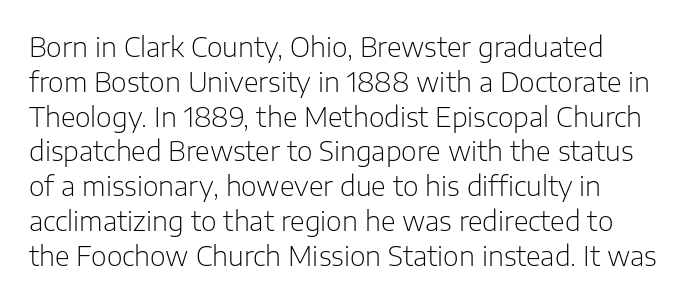
Q: Is the text bold? A: No.
Q: Is the text italic (slanted)? A: No, it is upright.
Q: Is the text underlined? A: No.
Q: Is the spacing between letters normal or unusually wide? A: Normal.
Q: Is the spacing between lines tight, normal or loose? A: Normal.
